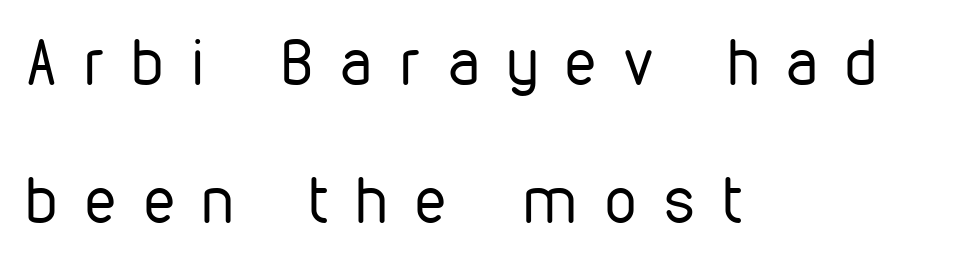
{"serif": "no", "italic": "no", "bold": "no", "weight": "regular", "width": "condensed", "stroke_contrast": "low", "x_height": "medium", "monospaced": "no", "underline": "no", "align": "left", "line_spacing": "loose", "line_spacing_ratio": 2.19, "letter_spacing": "wide", "letter_spacing_em": 0.44, "glyph_px": 63}
